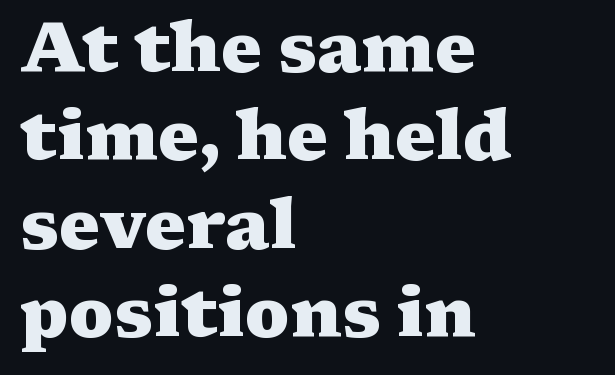
The baseline area is clear. Heavy-handed strokes throughout: this text is bold. Standard letterfit; no display-style spreading of the glyphs. Leading: standard.
